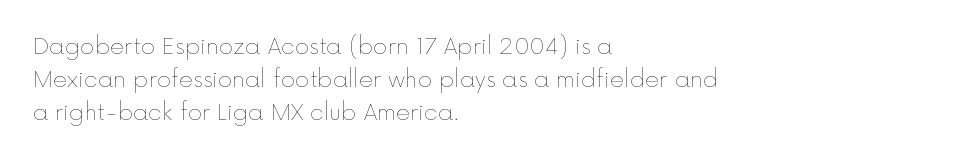
The image shows 22 px text type, upright; set left-aligned, normal line spacing (1.49x), normal letter spacing, not underlined.
